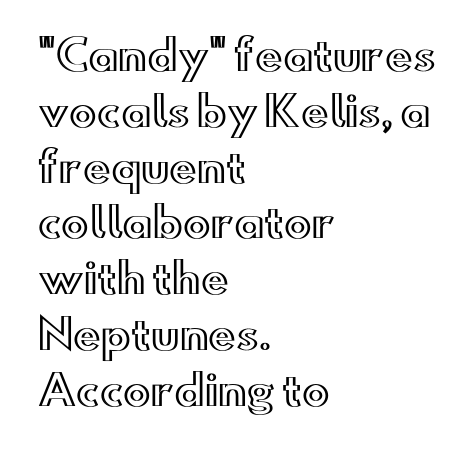
The image shows 41 px wide type, upright; set left-aligned, normal line spacing (1.36x), normal letter spacing, not underlined; a small x-height.
